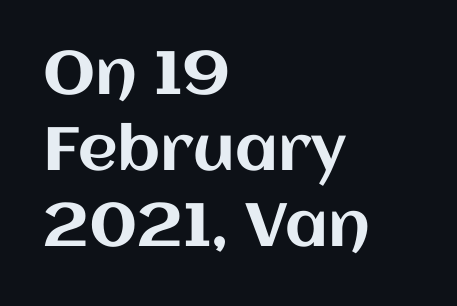
{"italic": "no", "width": "normal", "stroke_contrast": "medium", "x_height": "large", "monospaced": "no", "underline": "no", "align": "left", "line_spacing": "normal", "line_spacing_ratio": 1.25, "letter_spacing": "normal", "letter_spacing_em": 0.0, "glyph_px": 61}
